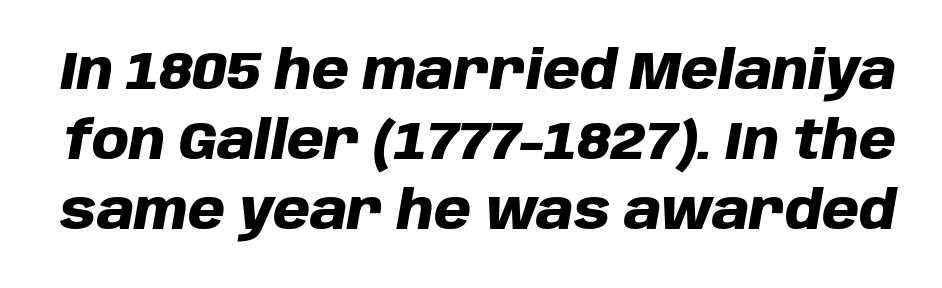
Q: Is the text bold? A: Yes.
Q: Is the text italic (slanted)? A: Yes, it leans right by about 10 degrees.
Q: Is the text underlined? A: No.
Q: Is the spacing between letters normal or unusually wide? A: Normal.
Q: Is the spacing between lines tight, normal or loose? A: Normal.
Q: Width (condensed, normal, or wide)? A: Normal.
Q: Stroke contrast? A: Low.
Q: x-height? A: Large.
Q: Monospaced? A: No.
